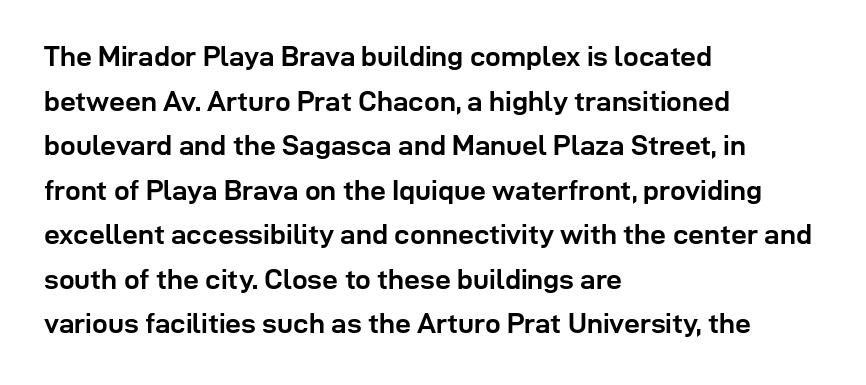
The image shows 28 px semibold sans-serif type, upright; set left-aligned, normal line spacing (1.59x), normal letter spacing, not underlined; low stroke contrast and a medium x-height.
